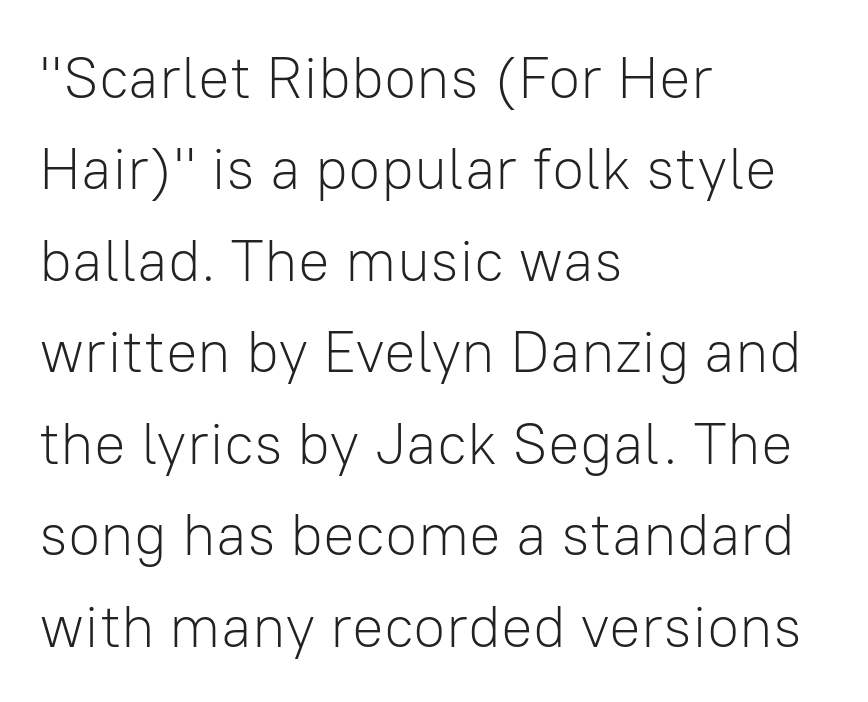
Q: Is the text bold? A: No.
Q: Is the text italic (slanted)? A: No, it is upright.
Q: Is the typeface a serif or a sans-serif typeface? A: Sans-serif.
Q: Is the text underlined? A: No.
Q: How is the paragraph aligned? A: Left-aligned.
Q: Is the spacing between letters normal or unusually wide? A: Normal.
Q: Is the spacing between lines tight, normal or loose? A: Normal.
Q: Width (condensed, normal, or wide)? A: Normal.
Q: Stroke contrast? A: Low.
Q: x-height? A: Medium.
Q: Monospaced? A: No.
